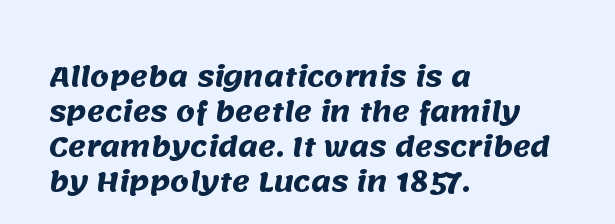
The image shows 27 px bold type; set left-aligned, normal line spacing (1.3x), normal letter spacing, not underlined.
